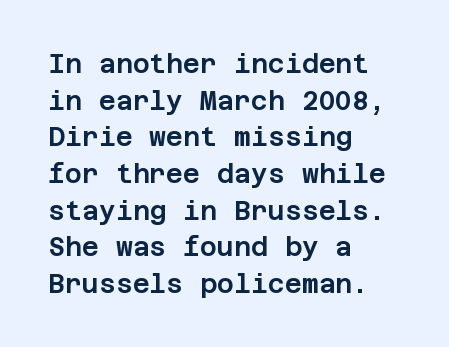
Q: Is the text italic (slanted)? A: No, it is upright.
Q: Is the text underlined? A: No.
Q: How is the paragraph aligned? A: Left-aligned.
Q: Is the spacing between letters normal or unusually wide? A: Normal.
Q: Is the spacing between lines tight, normal or loose? A: Normal.
